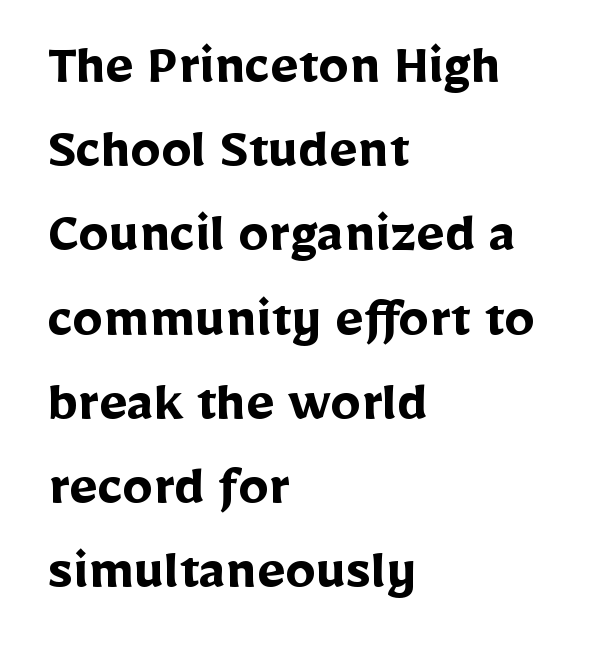
The image shows 61 px semibold sans-serif type, upright; set left-aligned, normal line spacing (1.38x), normal letter spacing, not underlined; low stroke contrast and a medium x-height.
